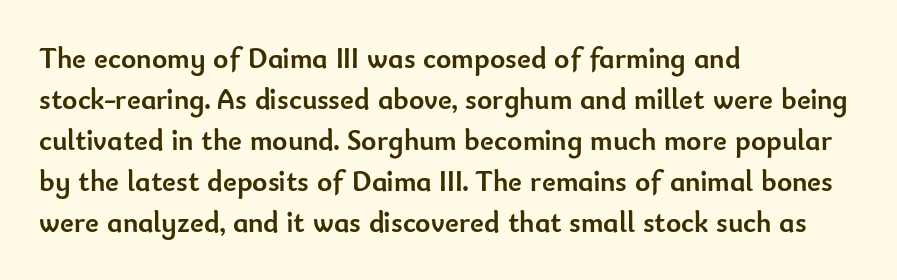
Q: Is the text bold? A: Yes.
Q: Is the text italic (slanted)? A: No, it is upright.
Q: Is the typeface a serif or a sans-serif typeface? A: Sans-serif.
Q: Is the text underlined? A: No.
Q: How is the paragraph aligned? A: Left-aligned.
Q: Is the spacing between letters normal or unusually wide? A: Normal.
Q: Is the spacing between lines tight, normal or loose? A: Normal.
Q: Width (condensed, normal, or wide)? A: Normal.
Q: Stroke contrast? A: Low.
Q: x-height? A: Small.
Q: Monospaced? A: No.
